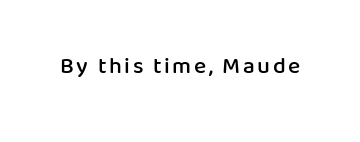
{"italic": "no", "bold": "semi", "underline": "no", "glyph_px": 23}
